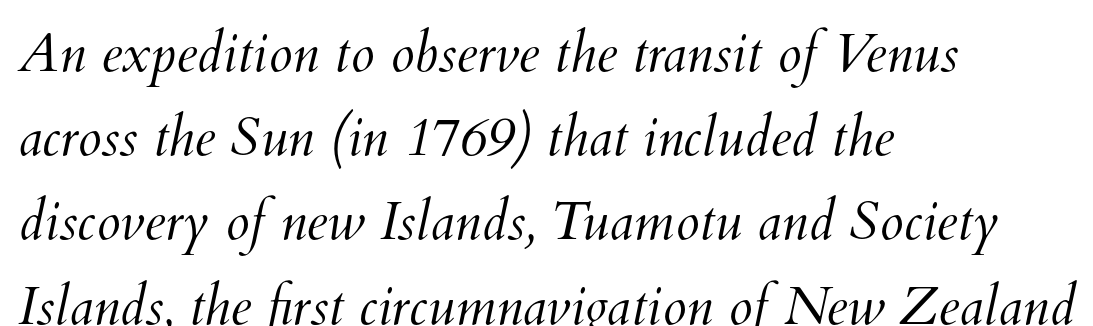
Q: Is the text bold? A: No.
Q: Is the text underlined? A: No.
Q: How is the paragraph aligned? A: Left-aligned.
Q: Is the spacing between letters normal or unusually wide? A: Normal.
Q: Is the spacing between lines tight, normal or loose? A: Normal.
Q: Width (condensed, normal, or wide)? A: Normal.
Q: Stroke contrast? A: Medium.
Q: x-height? A: Small.
Q: Monospaced? A: No.
